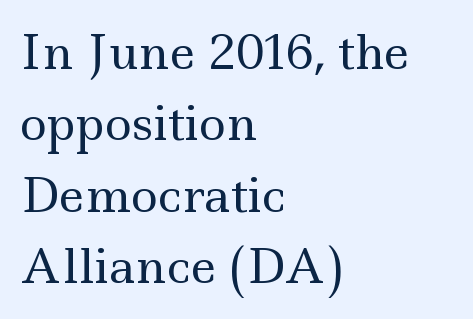
Q: Is the text bold? A: No.
Q: Is the text italic (slanted)? A: No, it is upright.
Q: Is the typeface a serif or a sans-serif typeface? A: Serif.
Q: Is the text underlined? A: No.
Q: How is the paragraph aligned? A: Left-aligned.
Q: Is the spacing between letters normal or unusually wide? A: Normal.
Q: Is the spacing between lines tight, normal or loose? A: Normal.
Q: Width (condensed, normal, or wide)? A: Wide.
Q: x-height? A: Small.
Q: Monospaced? A: No.
